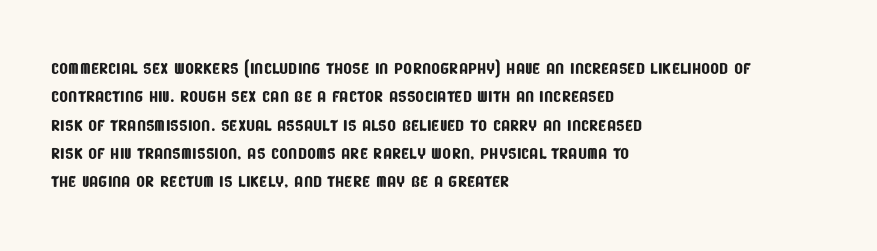
{"underline": "no", "align": "left", "line_spacing_ratio": 1.23, "letter_spacing": "normal", "letter_spacing_em": 0.0, "glyph_px": 23}
